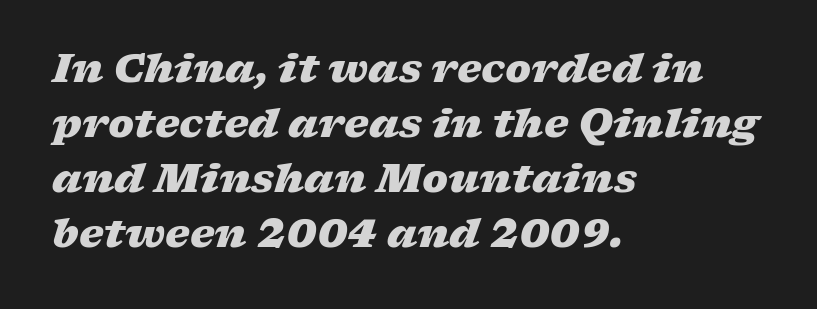
The type is set solid horizontally, with unmodified tracking. Horizontal bands of white between lines are of average thickness. Check the space under the baseline: it is left empty. Is the block centered? No — it sits flush against the left margin. Here the designer chose a conventional face with non-uniform glyph widths. There's an unmistakable incline to the writing here.
